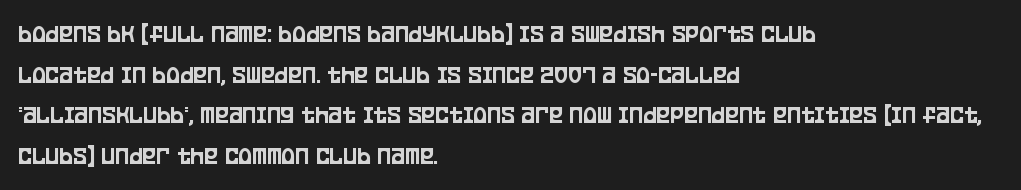
{"italic": "no", "underline": "no", "align": "left", "line_spacing": "normal", "line_spacing_ratio": 1.56, "letter_spacing": "normal", "letter_spacing_em": 0.0, "glyph_px": 26}
